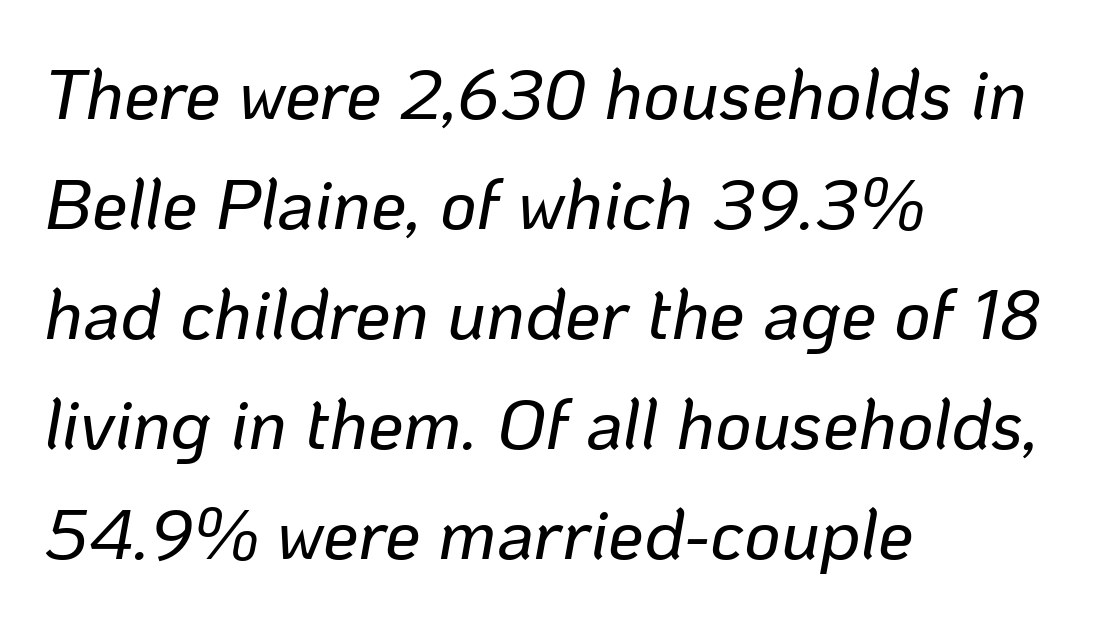
{"italic": "yes", "lean": "right", "slant_degrees": 10, "width": "normal", "stroke_contrast": "low", "x_height": "medium", "monospaced": "no", "underline": "no", "align": "left", "line_spacing": "normal", "line_spacing_ratio": 1.55, "letter_spacing": "normal", "letter_spacing_em": 0.0, "glyph_px": 71}
